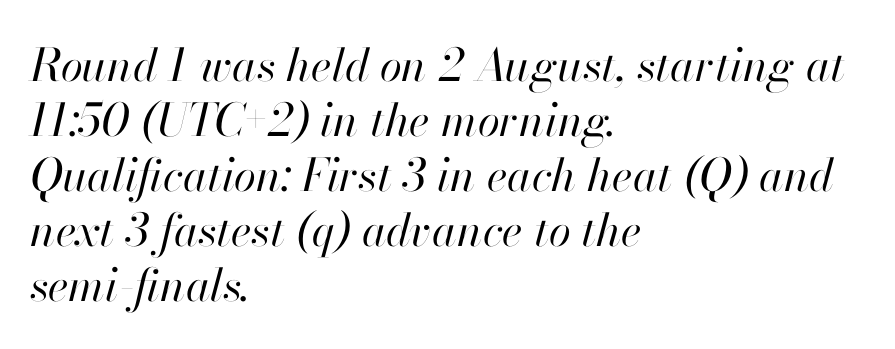
Q: Is the text bold? A: No.
Q: Is the text italic (slanted)? A: Yes, it leans right by about 13 degrees.
Q: Is the text underlined? A: No.
Q: How is the paragraph aligned? A: Left-aligned.
Q: Is the spacing between letters normal or unusually wide? A: Normal.
Q: Width (condensed, normal, or wide)? A: Normal.
Q: Stroke contrast? A: High.
Q: x-height? A: Small.
Q: Monospaced? A: No.
